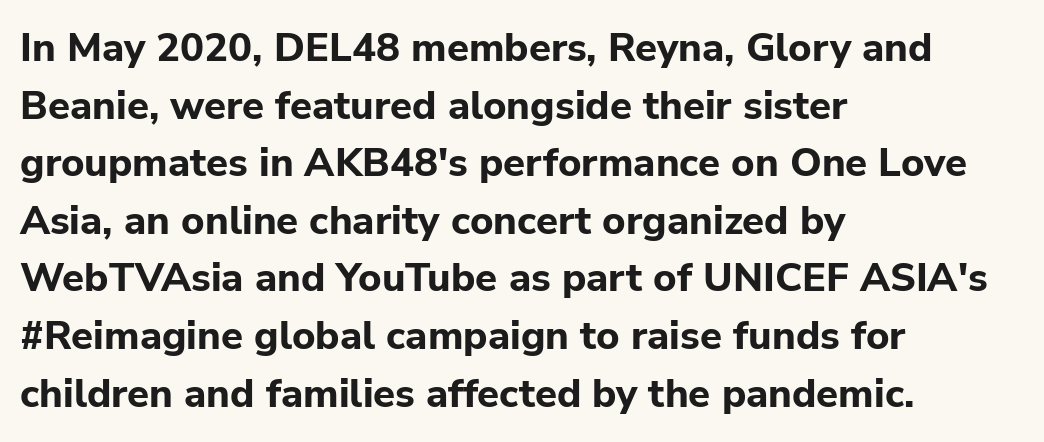
The image shows 40 px bold sans-serif type, upright; set left-aligned, normal line spacing (1.44x), normal letter spacing, not underlined; low stroke contrast and a medium x-height.
